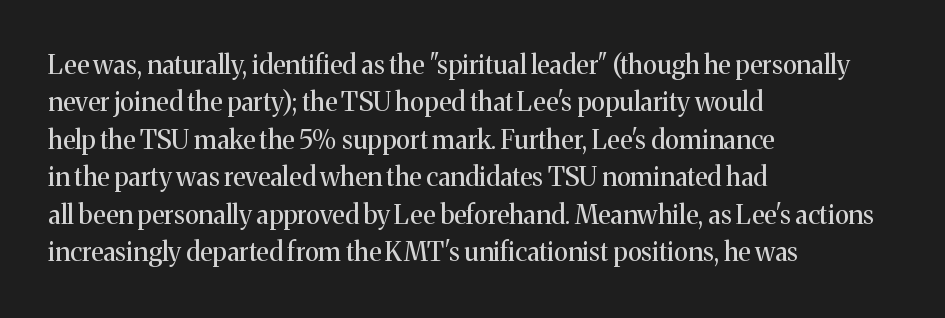
{"italic": "no", "bold": "no", "underline": "no", "align": "left", "line_spacing": "normal", "line_spacing_ratio": 1.44, "letter_spacing": "normal", "letter_spacing_em": 0.0, "glyph_px": 26}
